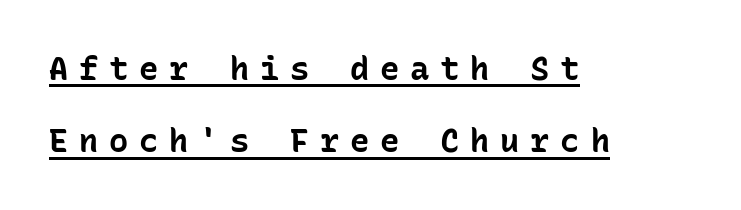
The image shows 32 px bold sans-serif type, upright, monospaced; set left-aligned, loose line spacing (2.26x), unusually wide letter spacing (+0.34 em), underlined; low stroke contrast and a medium x-height.
